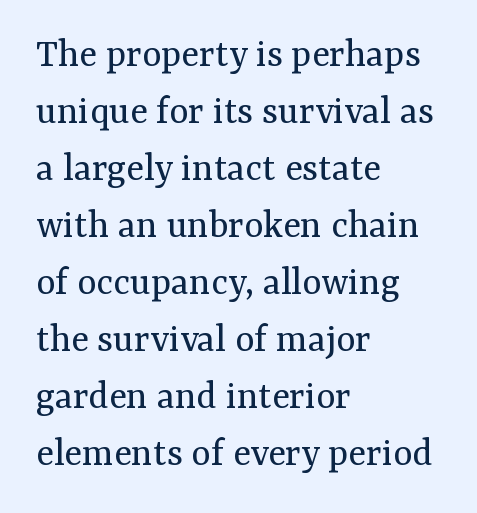
Q: Is the text bold? A: No.
Q: Is the text italic (slanted)? A: No, it is upright.
Q: Is the typeface a serif or a sans-serif typeface? A: Serif.
Q: Is the text underlined? A: No.
Q: How is the paragraph aligned? A: Left-aligned.
Q: Is the spacing between letters normal or unusually wide? A: Normal.
Q: Is the spacing between lines tight, normal or loose? A: Normal.
Q: Width (condensed, normal, or wide)? A: Normal.
Q: Stroke contrast? A: Medium.
Q: x-height? A: Medium.
Q: Monospaced? A: No.
